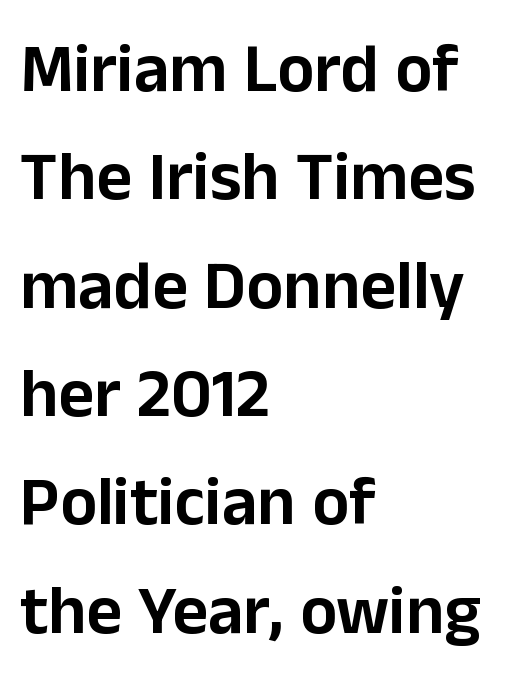
The image shows 69 px sans-serif type, upright; set left-aligned, normal line spacing (1.57x), normal letter spacing, not underlined; low stroke contrast and a medium x-height.
